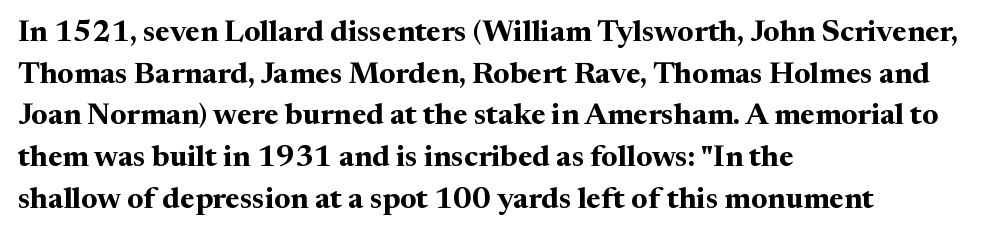
The image shows 30 px bold serif type, upright; set left-aligned, normal line spacing (1.39x), normal letter spacing, not underlined; medium stroke contrast and a medium x-height.
